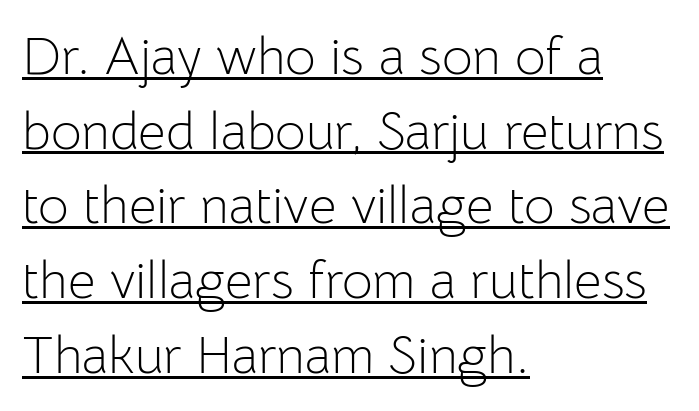
The image shows 53 px light sans-serif type, upright; set left-aligned, normal line spacing (1.41x), normal letter spacing, underlined; low stroke contrast and a medium x-height.
